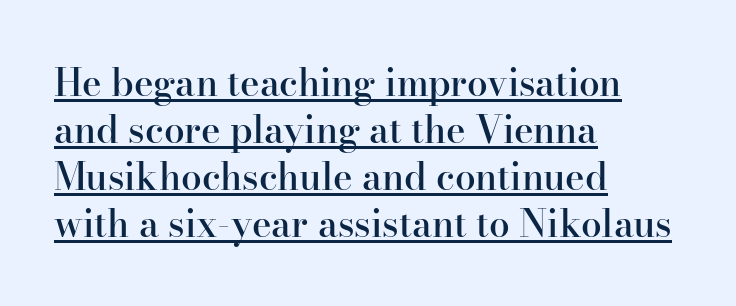
Q: Is the text bold? A: Semi-bold.
Q: Is the text italic (slanted)? A: No, it is upright.
Q: Is the typeface a serif or a sans-serif typeface? A: Serif.
Q: Is the text underlined? A: Yes.
Q: How is the paragraph aligned? A: Left-aligned.
Q: Is the spacing between letters normal or unusually wide? A: Normal.
Q: Is the spacing between lines tight, normal or loose? A: Normal.
Q: Width (condensed, normal, or wide)? A: Normal.
Q: Stroke contrast? A: High.
Q: x-height? A: Small.
Q: Monospaced? A: No.
